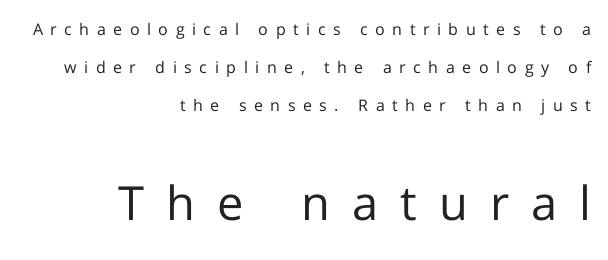
Q: Is the text bold? A: No.
Q: Is the text italic (slanted)? A: No, it is upright.
Q: Is the typeface a serif or a sans-serif typeface? A: Sans-serif.
Q: Is the text underlined? A: No.
Q: How is the paragraph aligned? A: Right-aligned.
Q: Is the spacing between letters normal or unusually wide? A: Unusually wide.
Q: Is the spacing between lines tight, normal or loose? A: Loose.
Q: Which block of text is set in a larger size, the first (top) or the second (bottom)? A: The second (bottom) one.
Q: Width (condensed, normal, or wide)? A: Normal.
Q: Stroke contrast? A: Low.
Q: x-height? A: Medium.
Q: Monospaced? A: No.
